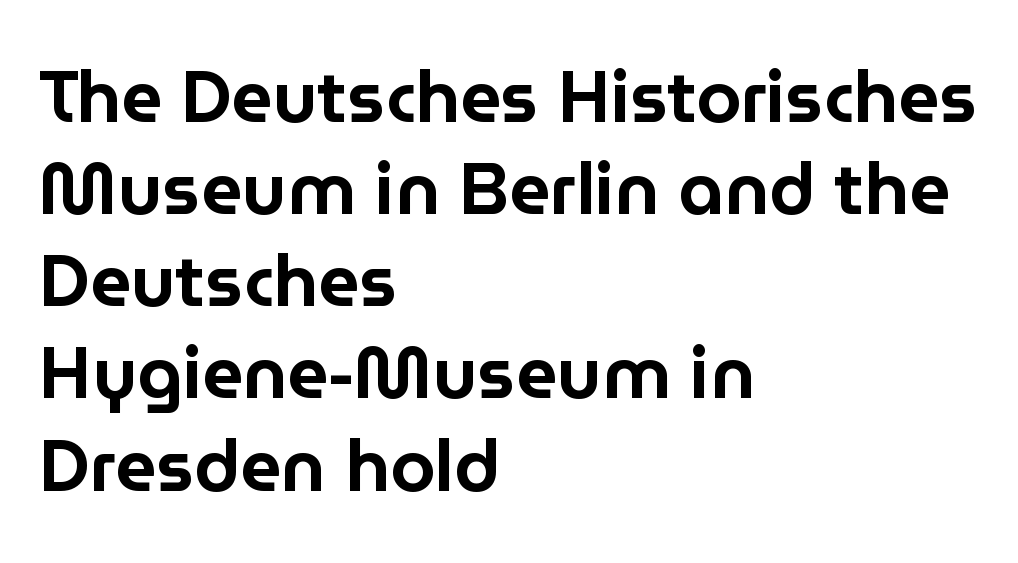
Q: Is the text italic (slanted)? A: No, it is upright.
Q: Is the typeface a serif or a sans-serif typeface? A: Sans-serif.
Q: Is the text underlined? A: No.
Q: How is the paragraph aligned? A: Left-aligned.
Q: Is the spacing between letters normal or unusually wide? A: Normal.
Q: Is the spacing between lines tight, normal or loose? A: Normal.
Q: Width (condensed, normal, or wide)? A: Normal.
Q: Stroke contrast? A: Low.
Q: x-height? A: Medium.
Q: Monospaced? A: No.
